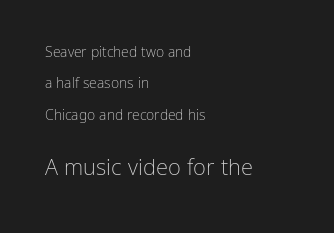
Weight: regular or lighter. Tracking here is standard; glyphs follow each other at the usual distance. The passage shown begins with its smaller block and ends with its larger one. Posture: vertical. Line beginnings align vertically; line endings do not. A clean baseline with only descenders dipping below it.
